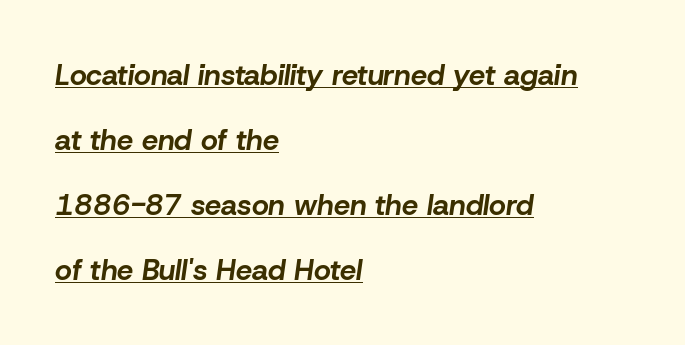
Q: Is the text bold? A: Yes.
Q: Is the text italic (slanted)? A: Yes, it leans right by about 8 degrees.
Q: Is the text underlined? A: Yes.
Q: How is the paragraph aligned? A: Left-aligned.
Q: Is the spacing between letters normal or unusually wide? A: Normal.
Q: Is the spacing between lines tight, normal or loose? A: Loose.
Q: Width (condensed, normal, or wide)? A: Normal.
Q: Stroke contrast? A: Low.
Q: x-height? A: Medium.
Q: Monospaced? A: No.
